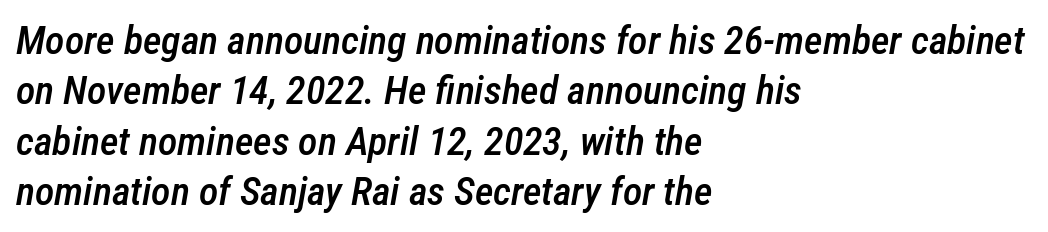
This sample uses an oblique cut, with every glyph tilted off the vertical. Does extra space separate the letters? No, they use regular spacing. Character widths vary here, with narrow letters taking less room than wide ones. Descender tails drop into unmarked territory. Leading matches the norm, producing a regular column.
